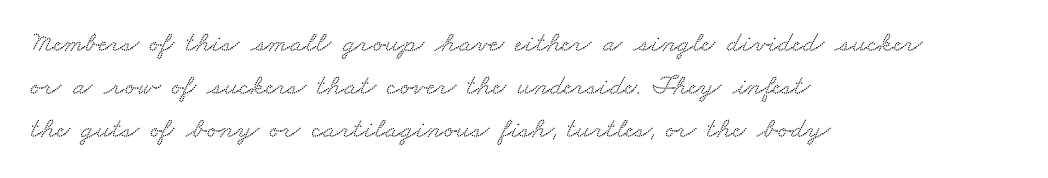
The image shows 29 px wide type; set left-aligned, normal line spacing (1.48x), normal letter spacing, not underlined; low stroke contrast and a small x-height.
